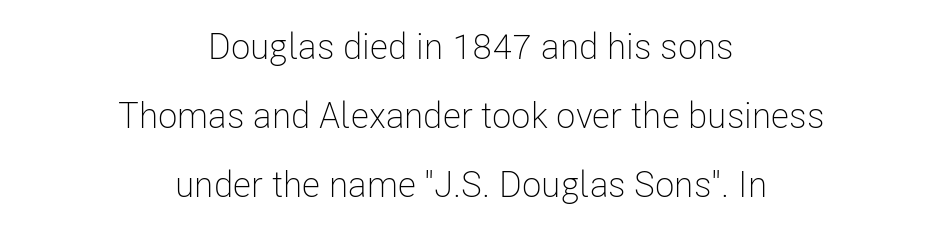
Q: Is the text bold? A: No.
Q: Is the text italic (slanted)? A: No, it is upright.
Q: Is the typeface a serif or a sans-serif typeface? A: Sans-serif.
Q: Is the text underlined? A: No.
Q: How is the paragraph aligned? A: Centered.
Q: Is the spacing between letters normal or unusually wide? A: Normal.
Q: Is the spacing between lines tight, normal or loose? A: Loose.
Q: Width (condensed, normal, or wide)? A: Condensed.
Q: Stroke contrast? A: Low.
Q: x-height? A: Medium.
Q: Monospaced? A: No.
